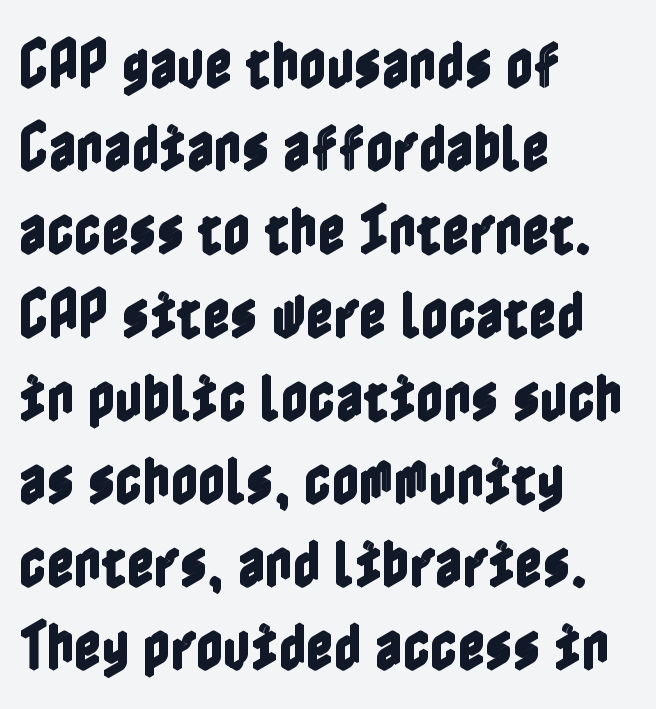
Q: Is the text italic (slanted)? A: No, it is upright.
Q: Is the text underlined? A: No.
Q: How is the paragraph aligned? A: Left-aligned.
Q: Is the spacing between letters normal or unusually wide? A: Normal.
Q: Is the spacing between lines tight, normal or loose? A: Normal.
Q: Width (condensed, normal, or wide)? A: Condensed.
Q: x-height? A: Medium.
